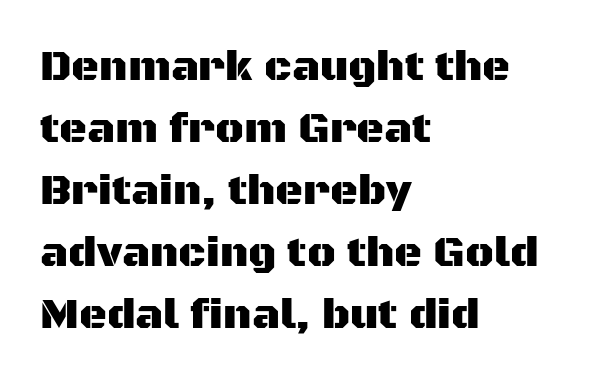
{"serif": "no", "italic": "no", "width": "normal", "stroke_contrast": "medium", "x_height": "large", "monospaced": "no", "underline": "no", "align": "left", "line_spacing": "normal", "line_spacing_ratio": 1.44, "letter_spacing": "normal", "letter_spacing_em": 0.0, "glyph_px": 43}
